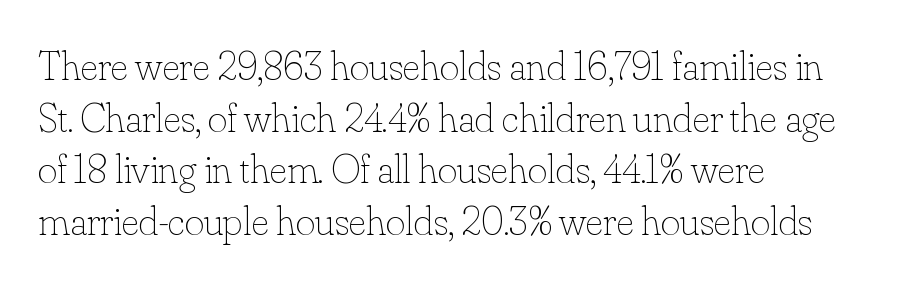
Note the varied advance widths — an 'i' is clearly narrower than an 'm'. Every stem runs plumb, perpendicular to the baseline. Check under the words: just untouched page. Observe the ordinary spacing: letters are neighbours, not strangers. Where is the straight margin? On the left.
